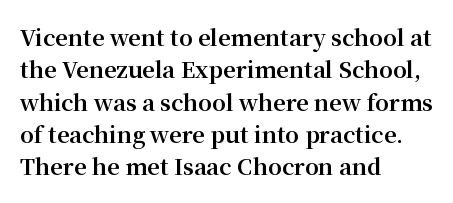
{"italic": "no", "bold": "yes", "underline": "no", "align": "left", "line_spacing": "normal", "line_spacing_ratio": 1.47, "letter_spacing": "normal", "letter_spacing_em": 0.0, "glyph_px": 22}
